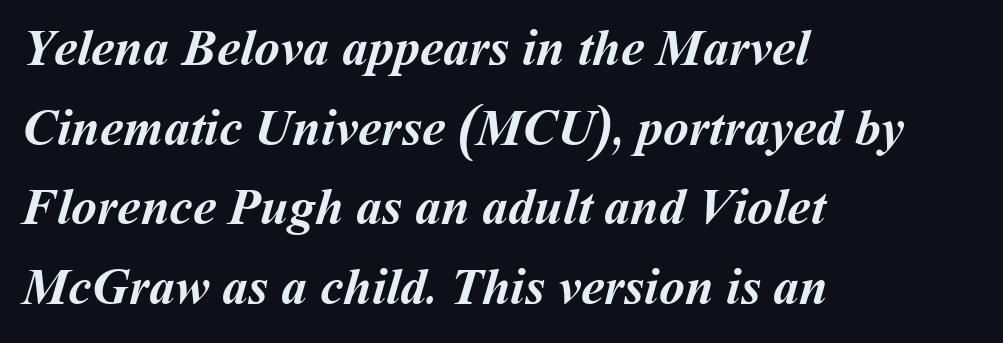
Beneath every word, the page is bare. Here the glyphs are tracked normally, forming tight word shapes. Spacing verdict: proportional, widths tailored to each character. The rendering uses a moderate line-height, typical for paragraphs.
